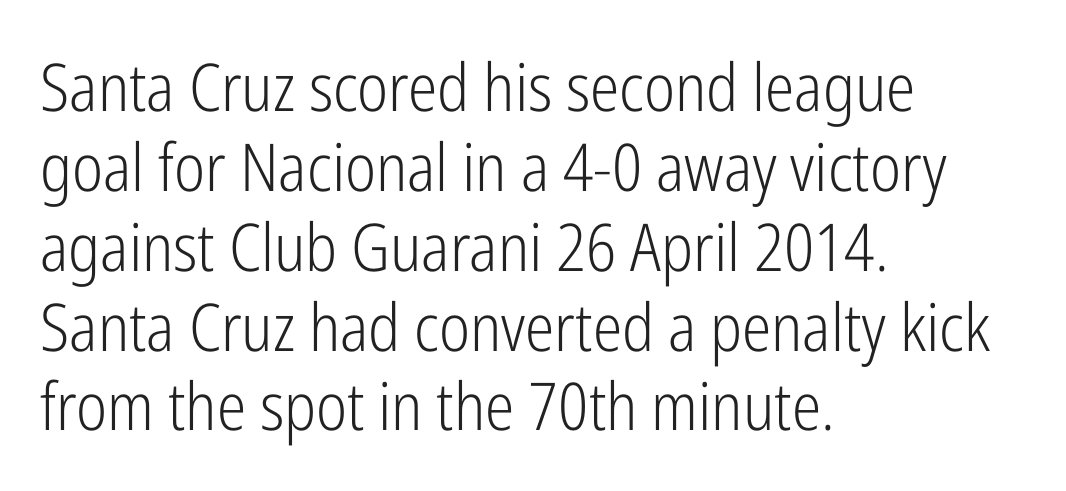
Nothing unusual about the tracking: characters are spaced as the font intends. A typesetter would label this face a sans. Varying glyph widths throughout — classic text-font behaviour. The text block is weighted toward the left margin, trailing off unevenly rightward. Plain, unruled lines of type. Nothing heavy about these letters — not bold at all.
